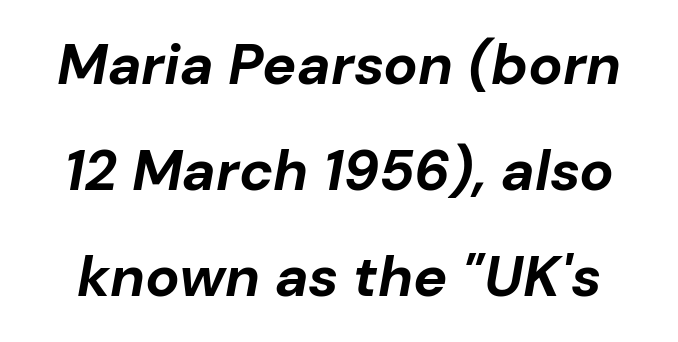
{"italic": "yes", "lean": "right", "slant_degrees": 10, "bold": "yes", "weight": "bold", "width": "normal", "stroke_contrast": "low", "x_height": "medium", "monospaced": "no", "underline": "no", "line_spacing_ratio": 1.86, "letter_spacing": "normal", "letter_spacing_em": 0.0, "glyph_px": 57}
